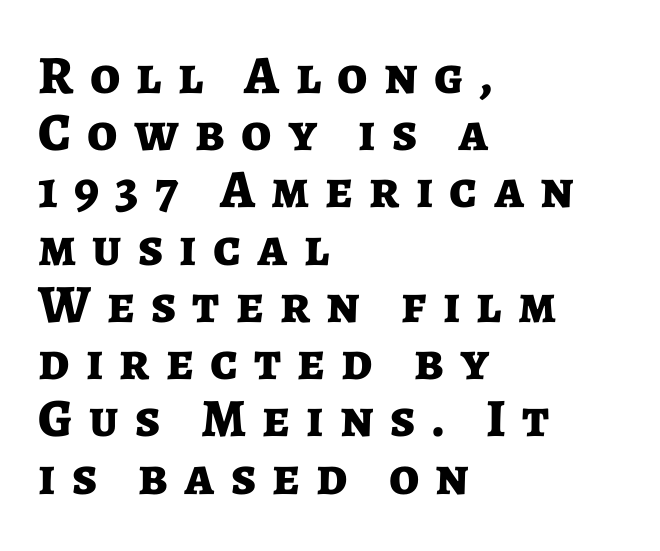
Q: Is the text bold? A: Yes.
Q: Is the text italic (slanted)? A: No, it is upright.
Q: Is the typeface a serif or a sans-serif typeface? A: Sans-serif.
Q: Is the text underlined? A: No.
Q: How is the paragraph aligned? A: Left-aligned.
Q: Is the spacing between letters normal or unusually wide? A: Unusually wide.
Q: Is the spacing between lines tight, normal or loose? A: Tight.
Q: Width (condensed, normal, or wide)? A: Normal.
Q: Stroke contrast? A: Low.
Q: x-height? A: Medium.
Q: Monospaced? A: No.
